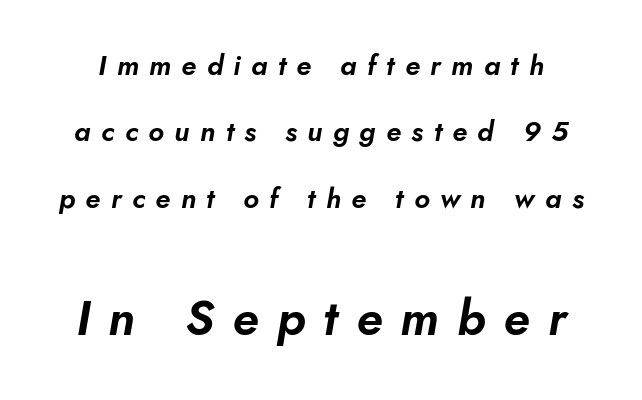
Q: Is the text italic (slanted)? A: Yes, it leans right by about 10 degrees.
Q: Is the text underlined? A: No.
Q: Is the spacing between letters normal or unusually wide? A: Unusually wide.
Q: Is the spacing between lines tight, normal or loose? A: Loose.
Q: Which block of text is set in a larger size, the first (top) or the second (bottom)? A: The second (bottom) one.
Q: Width (condensed, normal, or wide)? A: Normal.
Q: Stroke contrast? A: Low.
Q: x-height? A: Small.
Q: Monospaced? A: No.
